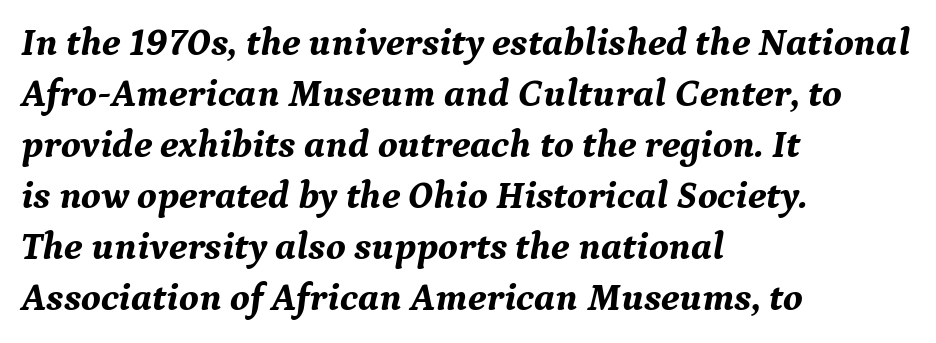
Only glyphs here, with clear space below each row. These lines carry a lot of weight — the face is fully bold. Here the designer chose a conventional face with non-uniform glyph widths. The rows are spaced the way most documents space them. Is the letter spacing exaggerated? No — it looks like the ordinary default. The lettering tilts uniformly, giving the passage an italic look.
